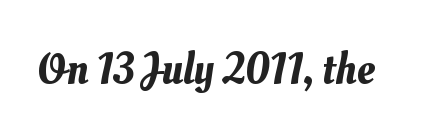
Q: Is the text underlined? A: No.
Q: Is the spacing between letters normal or unusually wide? A: Normal.
Q: Width (condensed, normal, or wide)? A: Normal.
Q: Stroke contrast? A: Medium.
Q: x-height? A: Small.
Q: Monospaced? A: No.
